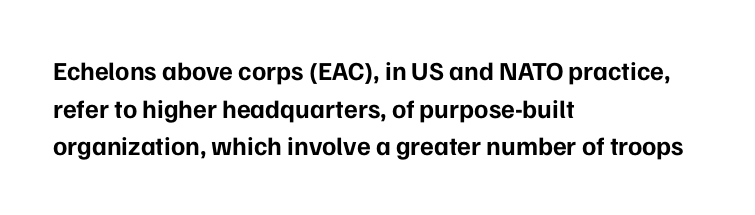
On the weight axis this lands at bold, roughly 700. Words float on clear page, feet unadorned. Interline gaps are of average width in this sample. The rendering keeps characters at their native spacing. In terms of posture, this sample is upright.
